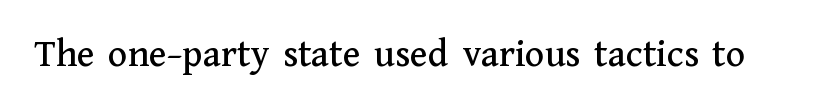
Bare-footed words on every line. Upright lettering throughout. Stroke terminals: seriffed. The passage shown is typed in a proportional face where columns would drift.
